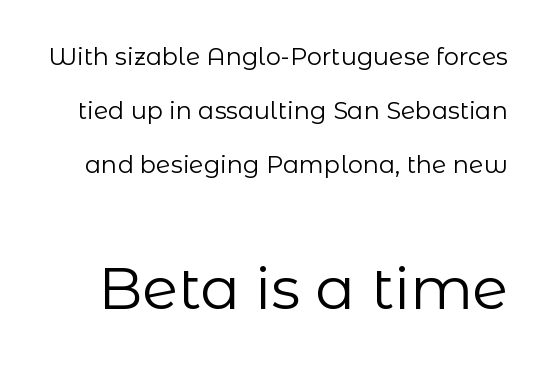
Q: Is the text bold? A: No.
Q: Is the text italic (slanted)? A: No, it is upright.
Q: Is the typeface a serif or a sans-serif typeface? A: Sans-serif.
Q: Is the text underlined? A: No.
Q: Is the spacing between letters normal or unusually wide? A: Normal.
Q: Is the spacing between lines tight, normal or loose? A: Loose.
Q: Which block of text is set in a larger size, the first (top) or the second (bottom)? A: The second (bottom) one.
Q: Width (condensed, normal, or wide)? A: Normal.
Q: Stroke contrast? A: Low.
Q: x-height? A: Medium.
Q: Monospaced? A: No.
